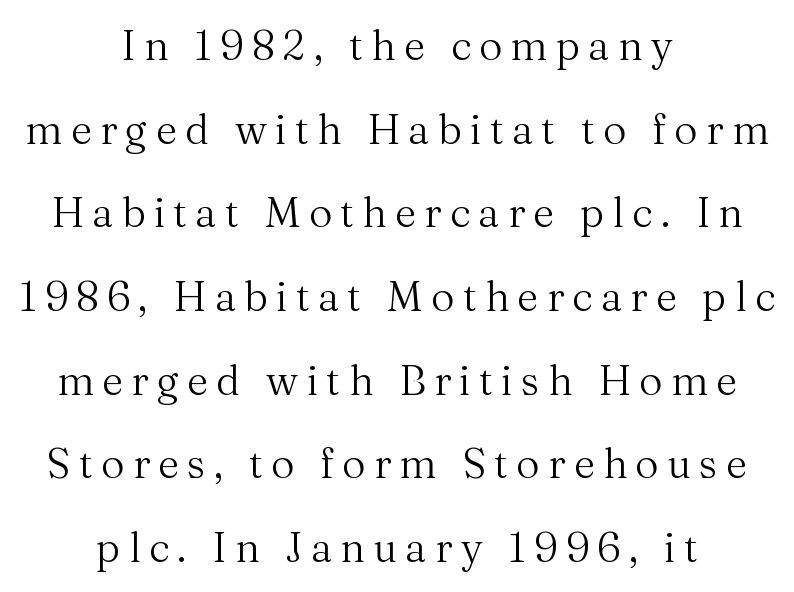
Q: Is the text bold? A: No.
Q: Is the text italic (slanted)? A: No, it is upright.
Q: Is the typeface a serif or a sans-serif typeface? A: Serif.
Q: Is the text underlined? A: No.
Q: How is the paragraph aligned? A: Centered.
Q: Is the spacing between letters normal or unusually wide? A: Unusually wide.
Q: Is the spacing between lines tight, normal or loose? A: Loose.
Q: Width (condensed, normal, or wide)? A: Normal.
Q: Stroke contrast? A: Medium.
Q: x-height? A: Medium.
Q: Monospaced? A: No.
